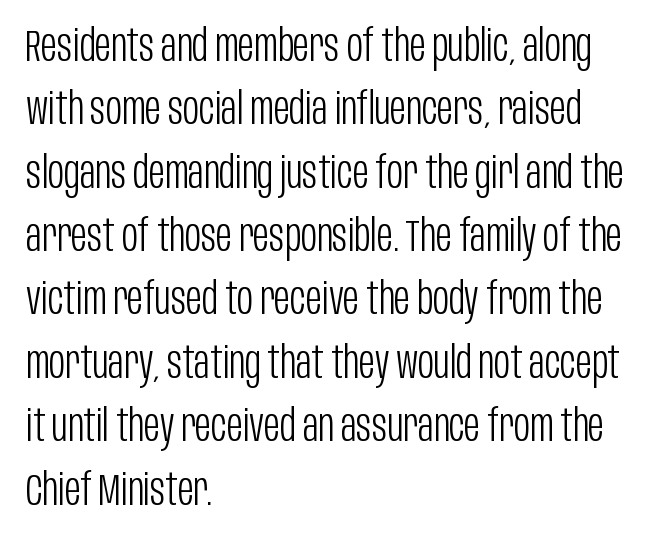
Q: Is the text bold? A: No.
Q: Is the text italic (slanted)? A: No, it is upright.
Q: Is the typeface a serif or a sans-serif typeface? A: Sans-serif.
Q: Is the text underlined? A: No.
Q: How is the paragraph aligned? A: Left-aligned.
Q: Is the spacing between letters normal or unusually wide? A: Normal.
Q: Is the spacing between lines tight, normal or loose? A: Normal.
Q: Width (condensed, normal, or wide)? A: Condensed.
Q: Stroke contrast? A: Low.
Q: x-height? A: Large.
Q: Monospaced? A: No.
